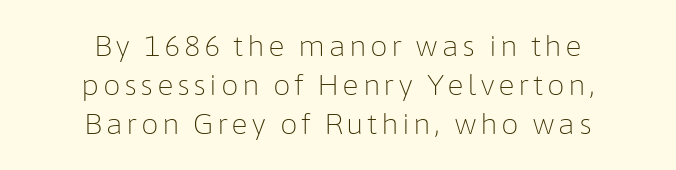
The image shows 28 px light sans-serif type, upright; set centered, normal line spacing (1.4x), not underlined; low stroke contrast and a medium x-height.
